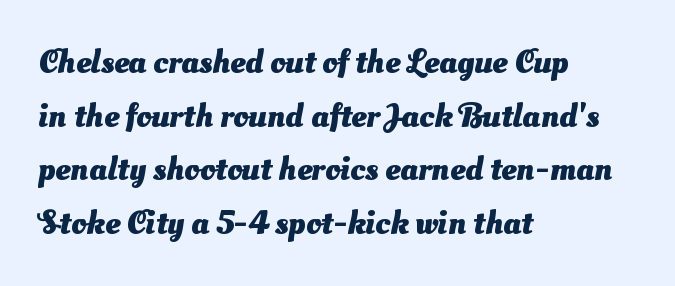
Bare-footed words on every line. Visually the block forms a straight wall on the left and a jagged coastline on the right. Nope, no serifs anywhere on these letters. This sample has the flowing, uneven cadence of proportional lettering. Each word holds together tightly as a unit, with standard inter-letter gaps. Look at the stroke-to-counter ratio: heavy, a bold.
